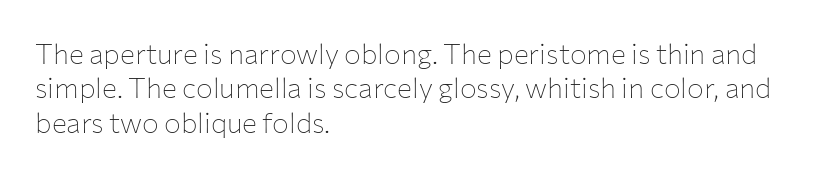
The typeface chosen for these lines omits serifs. The rendering uses natural spacing where letterforms have individual widths. This is the regular roman posture of the typeface. Caption: multi-line text, flush left, ragged right.
